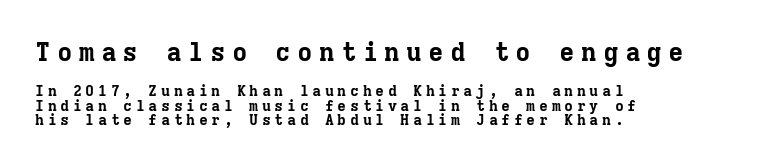
{"italic": "no", "bold": "yes", "underline": "no", "align": "left", "line_spacing": "tight", "line_spacing_ratio": 0.97, "letter_spacing": "wide", "letter_spacing_em": 0.24, "larger_block": "first", "size_ratio": 1.73, "glyph_px": 26}
